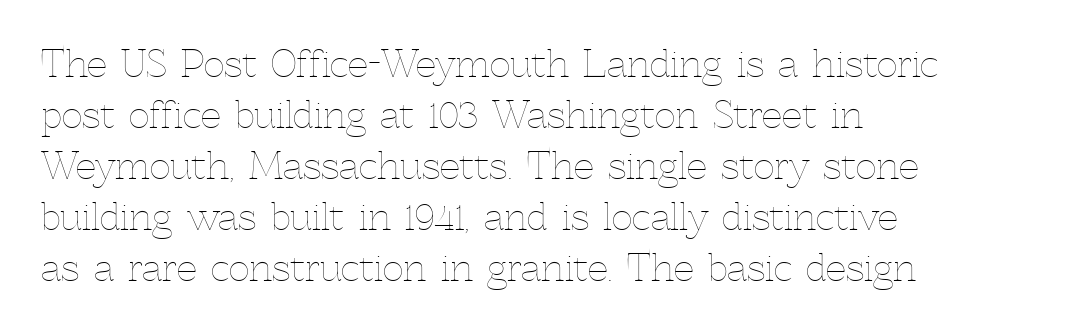
The image shows 36 px thin type, upright; set left-aligned, normal line spacing (1.42x), normal letter spacing, not underlined; a medium x-height.
